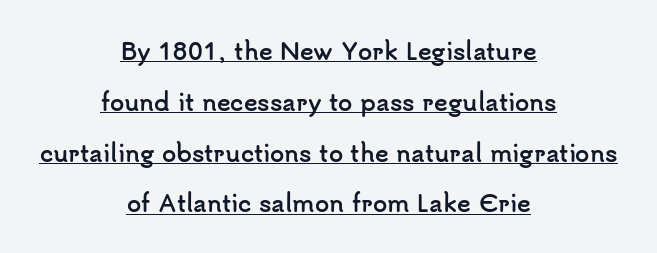
The image shows 23 px bold type, upright; set centered, loose line spacing (2.21x), normal letter spacing, underlined.
